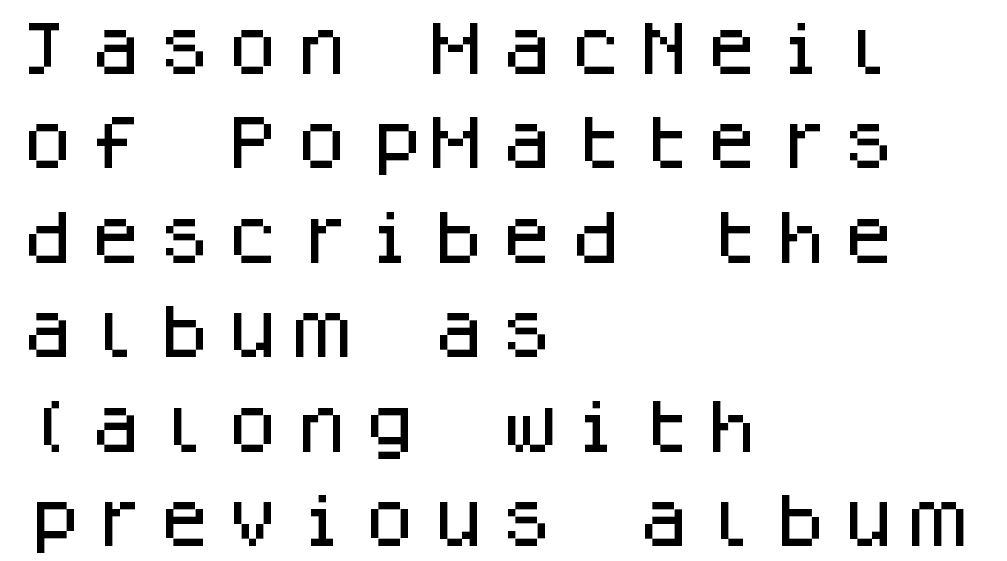
Grotesque or geometric, the face here clearly has no serifs. In CSS terms this would be text-align: left. The letters march in equal steps, a hallmark of fixed-pitch type. Do the letters lean? They stand straight. Only glyphs here, with clear space below each row. Vertically, the passage feels balanced, rows spaced as you'd expect.
